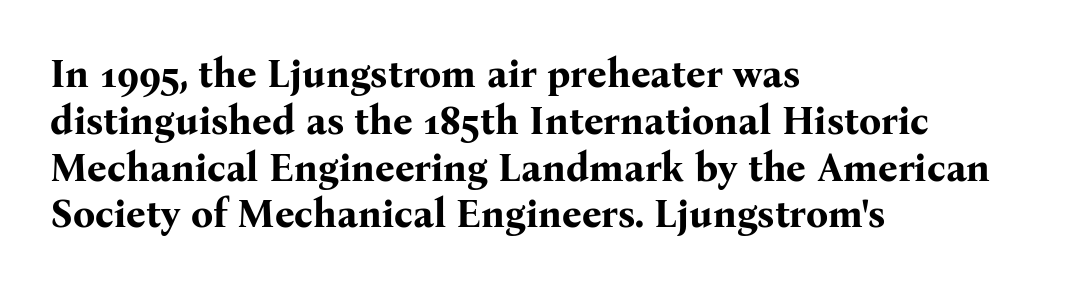
In terms of letterform style, serifs are clearly present. Nobody touched the tracking dial on this one. Caption: multi-line text, flush left, ragged right. Clear beneath every line of the passage. Proportional: the letters do not fall into vertical columns.
